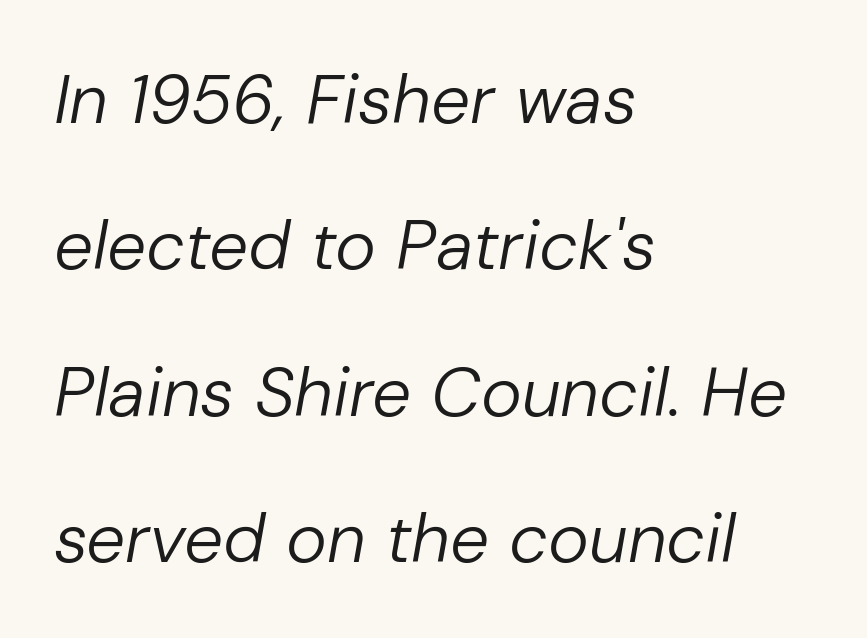
Q: Is the text bold? A: No.
Q: Is the text italic (slanted)? A: Yes, it leans right by about 10 degrees.
Q: Is the text underlined? A: No.
Q: How is the paragraph aligned? A: Left-aligned.
Q: Is the spacing between letters normal or unusually wide? A: Normal.
Q: Is the spacing between lines tight, normal or loose? A: Loose.
Q: Width (condensed, normal, or wide)? A: Normal.
Q: Stroke contrast? A: Low.
Q: x-height? A: Medium.
Q: Monospaced? A: No.
